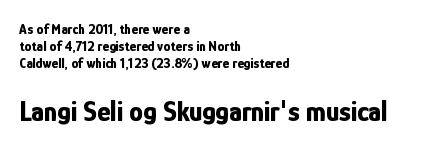
{"serif": "no", "italic": "no", "bold": "yes", "weight": "bold", "width": "condensed", "stroke_contrast": "low", "x_height": "medium", "monospaced": "no", "underline": "no", "align": "left", "line_spacing_ratio": 1.2, "letter_spacing": "normal", "letter_spacing_em": 0.0, "larger_block": "second", "size_ratio": 2.0, "glyph_px": 28}
